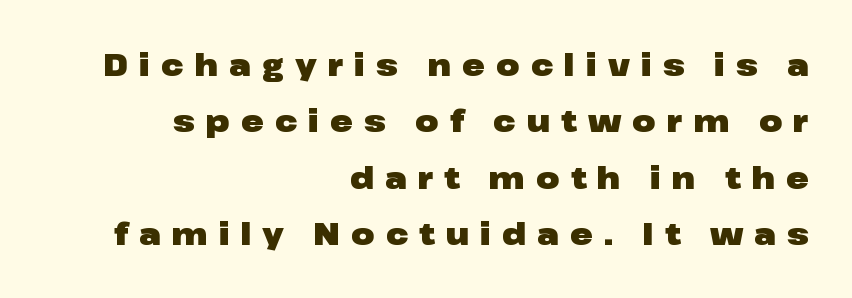
Looks like regular typesetting: each glyph gets only the width it needs. Loose tracking; the words dissolve into strings of separated letters. Short and long lines alike share a common ending point at right. Thick stems and heavy bowls — unmistakably bold. Do the letters lean? They stand straight.
